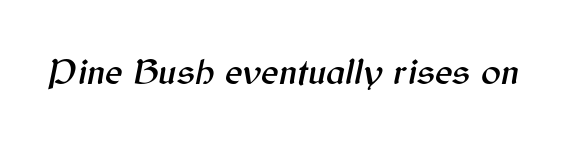
{"italic": "yes", "lean": "right", "slant_degrees": 12, "width": "normal", "stroke_contrast": "medium", "x_height": "medium", "monospaced": "no", "underline": "no", "letter_spacing": "normal", "letter_spacing_em": 0.0, "glyph_px": 37}
